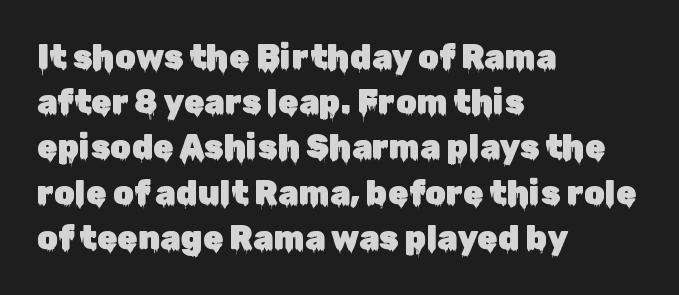
The image shows 33 px sans-serif type, upright; set left-aligned, normal line spacing (1.37x), normal letter spacing, not underlined; low stroke contrast and a medium x-height.
